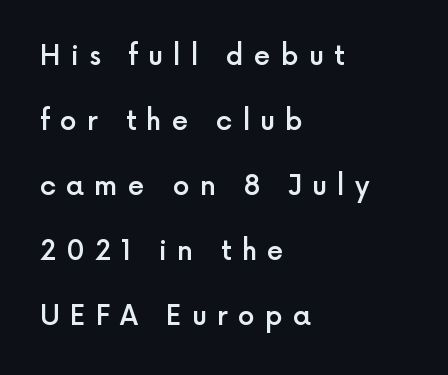
Nope, not italic — everything's standing straight. Quick note: underline off. Leftover space on each line is placed entirely after the last word. Firm but not heavy-handed strokes: this text is semibold. Leading is clearly above the norm, producing a sparse column. Characters follow at a spacing far wider than the type designer built in.
